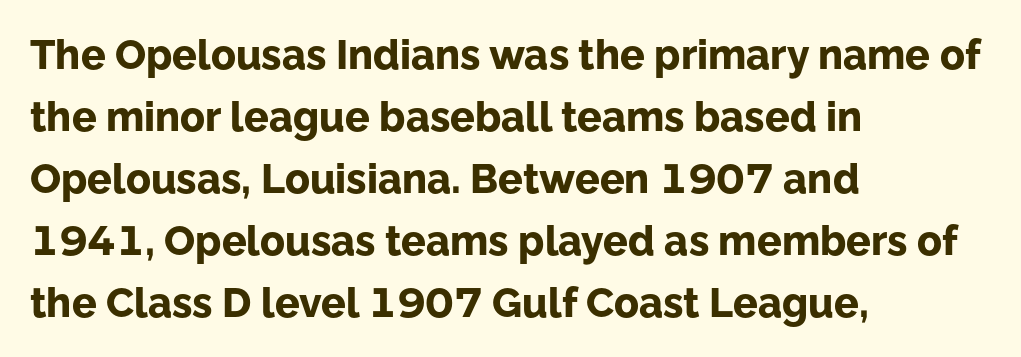
{"serif": "no", "italic": "no", "bold": "yes", "weight": "bold", "width": "normal", "stroke_contrast": "low", "x_height": "medium", "monospaced": "no", "underline": "no", "align": "left", "line_spacing": "normal", "line_spacing_ratio": 1.51, "letter_spacing": "normal", "letter_spacing_em": 0.0, "glyph_px": 41}
